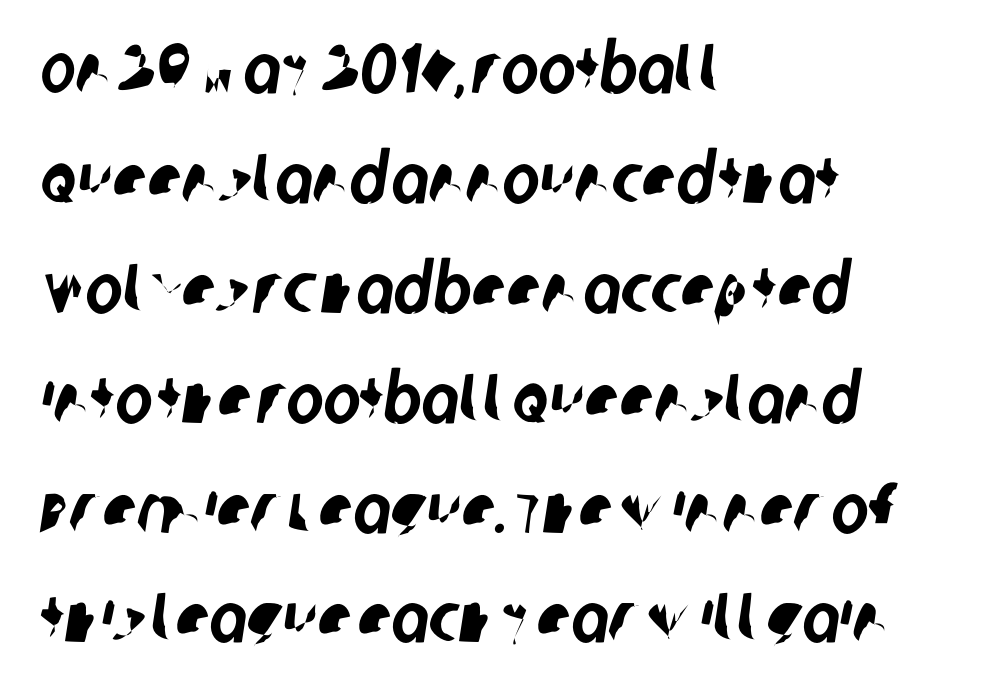
{"serif": "no", "width": "condensed", "stroke_contrast": "low", "x_height": "large", "monospaced": "no", "underline": "no", "align": "left", "line_spacing": "normal", "line_spacing_ratio": 1.57, "letter_spacing": "normal", "letter_spacing_em": 0.0, "glyph_px": 70}
